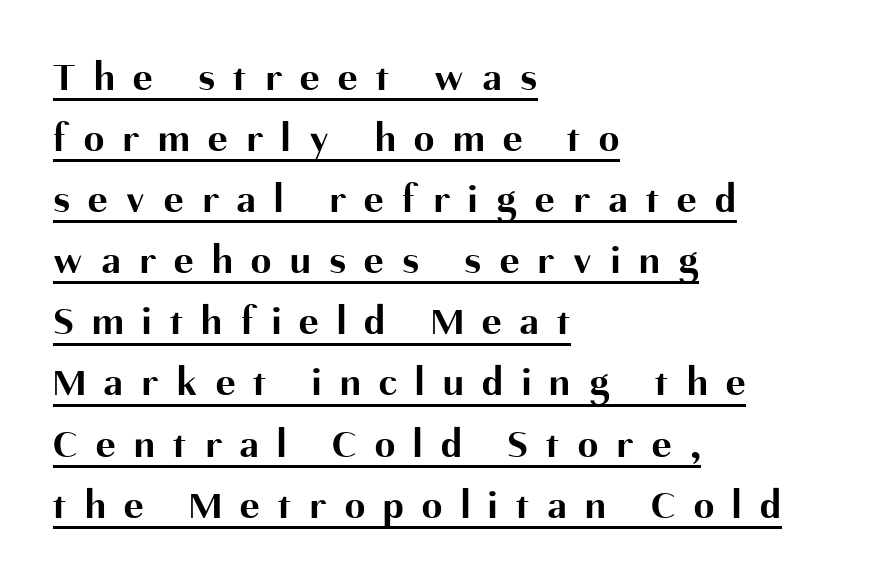
The image shows 41 px bold sans-serif type, upright; set left-aligned, normal line spacing (1.49x), unusually wide letter spacing (+0.45 em), underlined; medium stroke contrast and a medium x-height.
